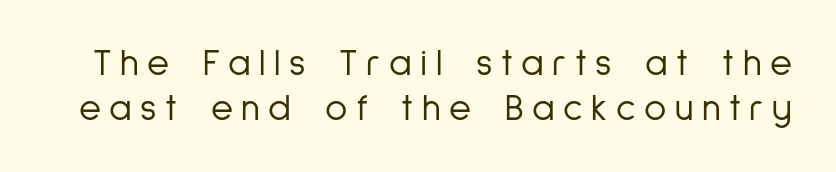
The image shows 38 px light, condensed sans-serif type, upright; set line spacing 1.18x, unusually wide letter spacing (+0.22 em), not underlined; low stroke contrast and a medium x-height.
